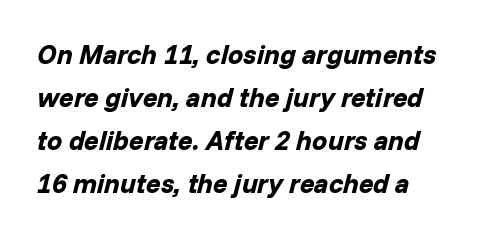
Q: Is the text bold? A: Yes.
Q: Is the text italic (slanted)? A: Yes, it leans right by about 14 degrees.
Q: Is the text underlined? A: No.
Q: Is the spacing between letters normal or unusually wide? A: Normal.
Q: Is the spacing between lines tight, normal or loose? A: Normal.
